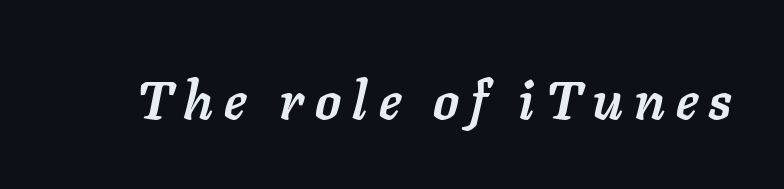
{"italic": "yes", "lean": "right", "slant_degrees": 11, "bold": "yes", "weight": "semibold", "width": "normal", "stroke_contrast": "low", "x_height": "medium", "monospaced": "no", "underline": "no", "letter_spacing": "wide", "letter_spacing_em": 0.21, "glyph_px": 53}
